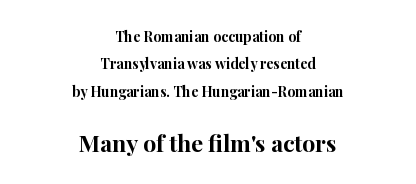
{"italic": "no", "bold": "yes", "underline": "no", "align": "center", "line_spacing": "loose", "line_spacing_ratio": 1.96, "letter_spacing": "normal", "letter_spacing_em": 0.0, "larger_block": "second", "size_ratio": 1.64, "glyph_px": 23}
